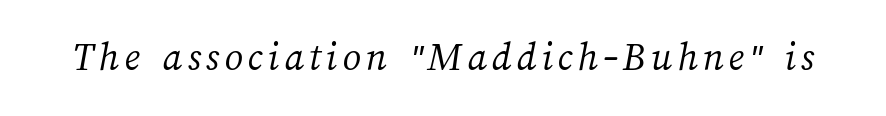
{"bold": "no", "weight": "light", "width": "normal", "stroke_contrast": "medium", "x_height": "medium", "monospaced": "no", "underline": "no", "glyph_px": 41}
